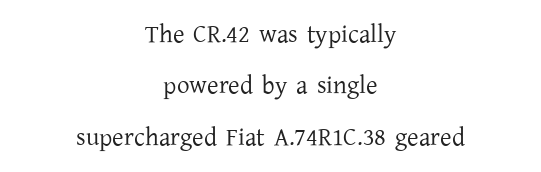
Horizontal bands of white between lines are thick stripes. Glance below the letters and you will spot only blank space. Horizontal alignment here is central, giving a formal, balanced look. This sample uses plain, unmodified letter spacing. Italic: no, the glyphs are upright roman. The strokes are not fattened; the text isn't bold.
